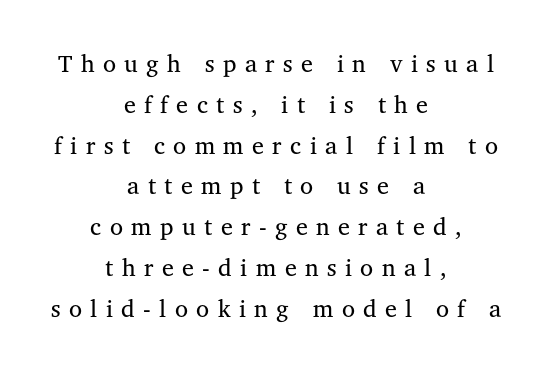
Q: Is the text bold? A: No.
Q: Is the text italic (slanted)? A: No, it is upright.
Q: Is the text underlined? A: No.
Q: How is the paragraph aligned? A: Centered.
Q: Is the spacing between letters normal or unusually wide? A: Unusually wide.
Q: Is the spacing between lines tight, normal or loose? A: Normal.
